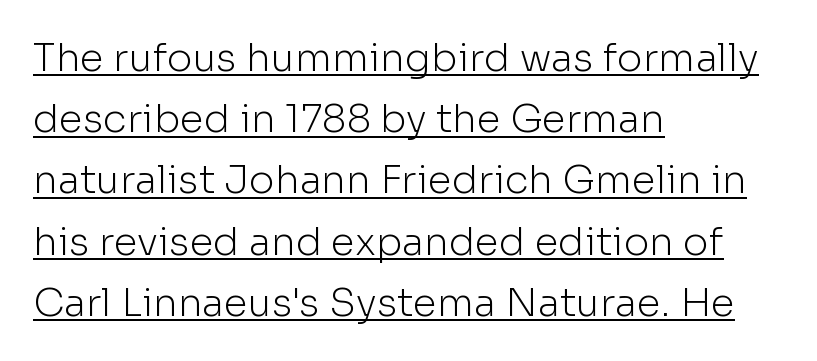
{"serif": "no", "italic": "no", "bold": "no", "weight": "light", "width": "normal", "stroke_contrast": "low", "x_height": "medium", "monospaced": "no", "underline": "yes", "align": "left", "line_spacing": "normal", "line_spacing_ratio": 1.57, "letter_spacing": "normal", "letter_spacing_em": 0.0, "glyph_px": 39}
